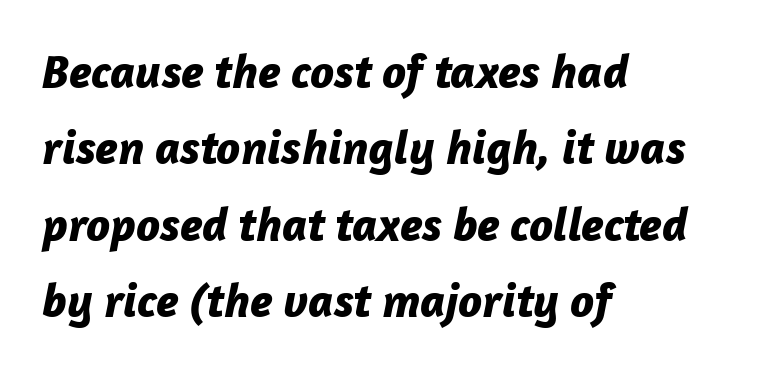
{"italic": "yes", "lean": "right", "slant_degrees": 12, "bold": "yes", "weight": "bold", "width": "normal", "stroke_contrast": "low", "x_height": "medium", "monospaced": "no", "underline": "no", "align": "left", "line_spacing": "normal", "line_spacing_ratio": 1.59, "letter_spacing": "normal", "letter_spacing_em": 0.0, "glyph_px": 48}
